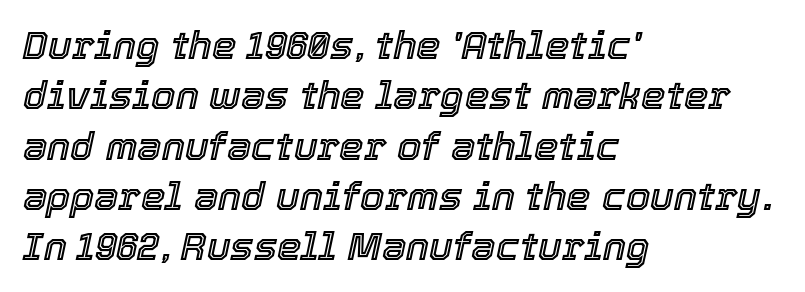
The face used here is proportionally spaced, like ordinary book or web type. You could call the tracking neutral — neither tight nor loose. Where is the straight margin? On the left. Characters are canted at an angle relative to the baseline's perpendicular. Decoration check: the copy has no underline. Normally led — the rows are evenly, conventionally spaced.
